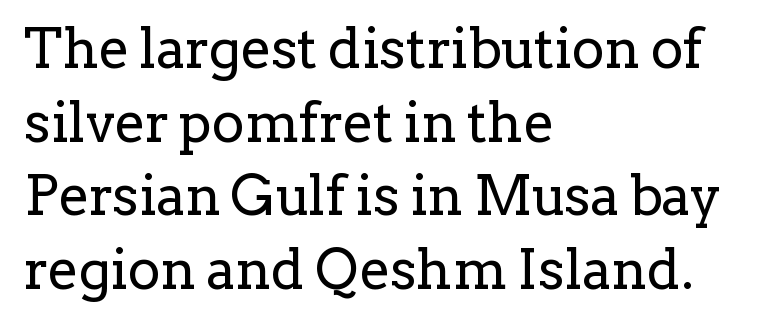
The image shows 55 px regular-weight serif type, upright; set left-aligned, normal line spacing (1.34x), normal letter spacing, not underlined; low stroke contrast and a medium x-height.
